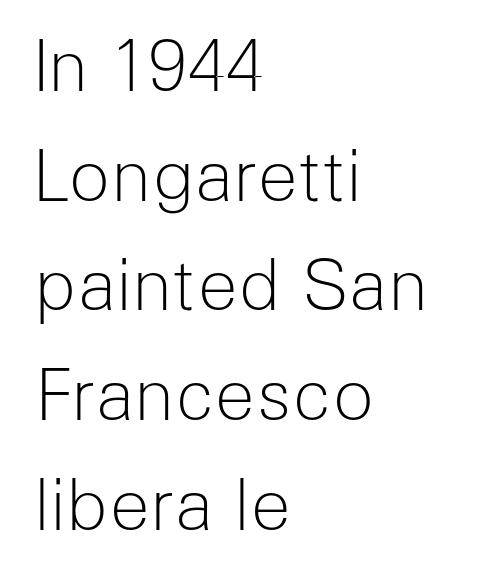
Reading down the column, the eye jumps a familiar distance to each next line. Glyph-to-glyph distance matches everyday printed text. Notice how the passage keeps a crisp vertical edge on the left only. Nothing heavy about these letters — not bold at all.
